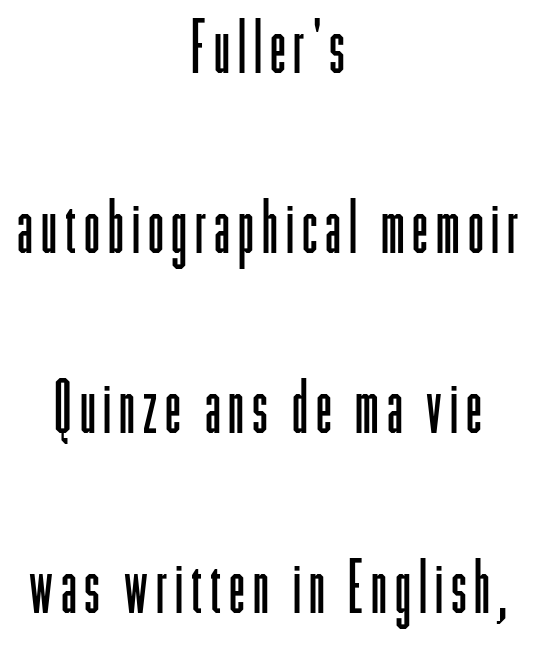
{"serif": "no", "italic": "no", "bold": "no", "weight": "light", "width": "condensed", "stroke_contrast": "low", "x_height": "medium", "monospaced": "no", "underline": "no", "align": "center", "line_spacing": "loose", "line_spacing_ratio": 2.5, "glyph_px": 72}
